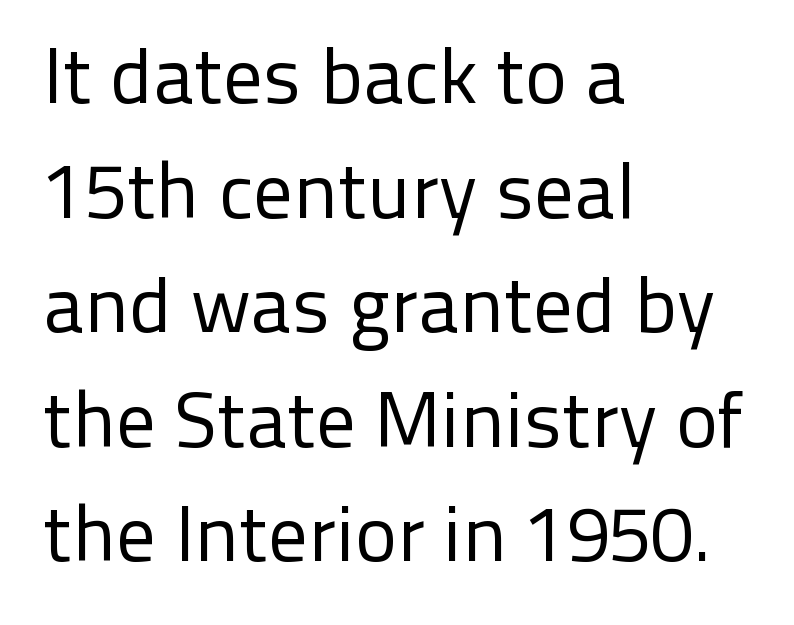
{"serif": "no", "italic": "no", "bold": "no", "weight": "regular", "width": "normal", "stroke_contrast": "low", "x_height": "medium", "monospaced": "no", "underline": "no", "align": "left", "line_spacing": "normal", "line_spacing_ratio": 1.45, "letter_spacing": "normal", "letter_spacing_em": 0.0, "glyph_px": 79}
